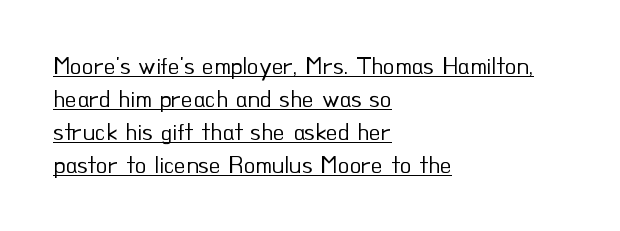
{"italic": "no", "bold": "no", "underline": "yes", "align": "left", "line_spacing": "normal", "line_spacing_ratio": 1.38, "letter_spacing": "normal", "letter_spacing_em": 0.0, "glyph_px": 24}
